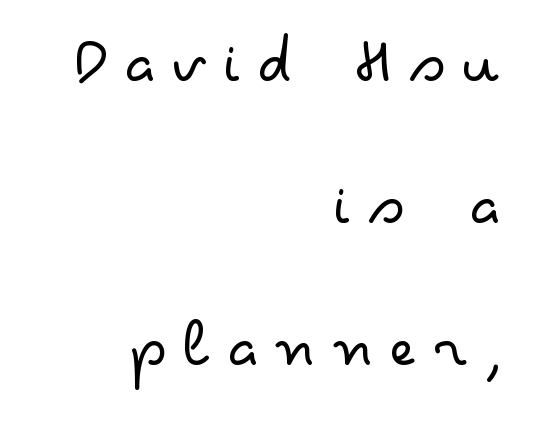
The image shows 72 px light, wide sans-serif type, upright; set right-aligned, loose line spacing (1.97x), unusually wide letter spacing (+0.21 em), not underlined; low stroke contrast and a small x-height.
